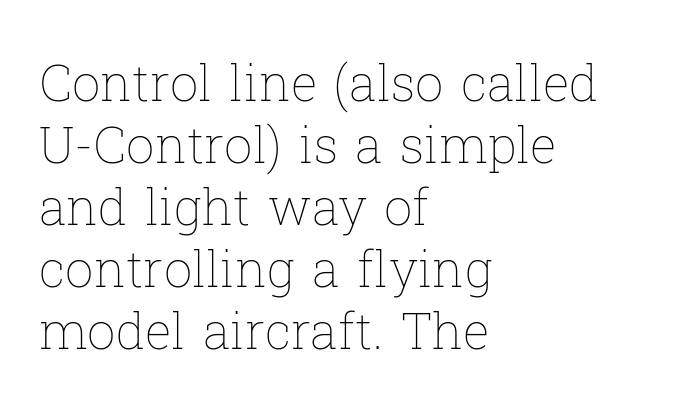
Q: Is the text bold? A: No.
Q: Is the text italic (slanted)? A: No, it is upright.
Q: Is the text underlined? A: No.
Q: How is the paragraph aligned? A: Left-aligned.
Q: Is the spacing between letters normal or unusually wide? A: Normal.
Q: Width (condensed, normal, or wide)? A: Normal.
Q: Stroke contrast? A: Low.
Q: x-height? A: Medium.
Q: Monospaced? A: No.
